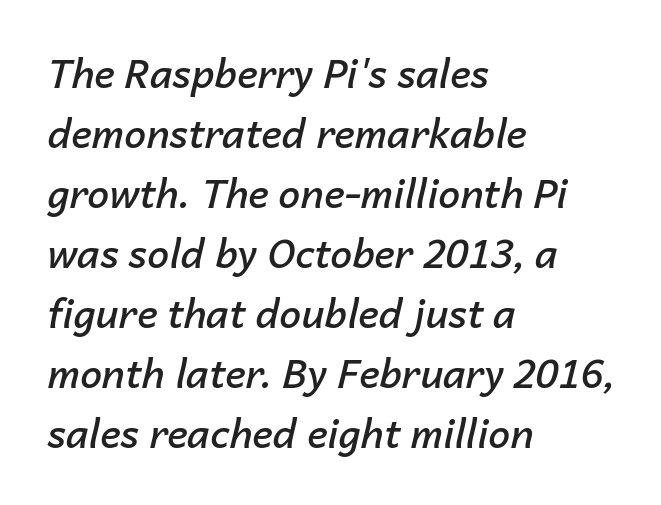
Q: Is the text bold? A: Semi-bold.
Q: Is the text italic (slanted)? A: Yes, it leans right by about 14 degrees.
Q: Is the text underlined? A: No.
Q: How is the paragraph aligned? A: Left-aligned.
Q: Is the spacing between letters normal or unusually wide? A: Normal.
Q: Is the spacing between lines tight, normal or loose? A: Normal.
Q: Width (condensed, normal, or wide)? A: Normal.
Q: Stroke contrast? A: Low.
Q: x-height? A: Medium.
Q: Monospaced? A: No.
